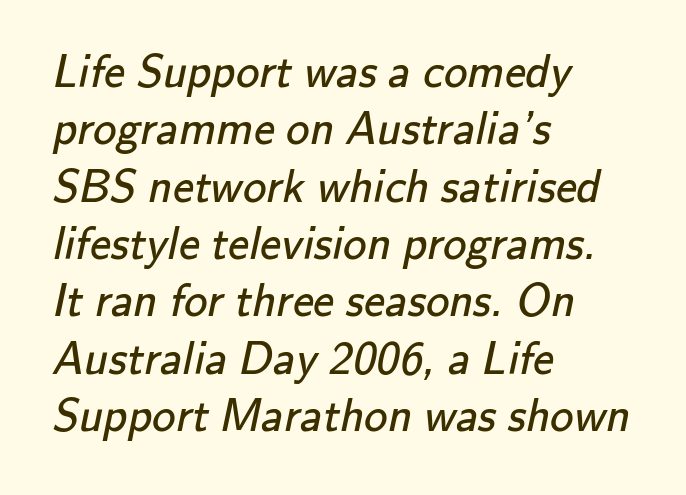
Letterform terminals end flat and unadorned throughout the passage. A typesetter would call this proportional, since set widths differ per character. Unmarked baselines from the first word to the last. Does the copy run flush right? No — it runs flush left.
